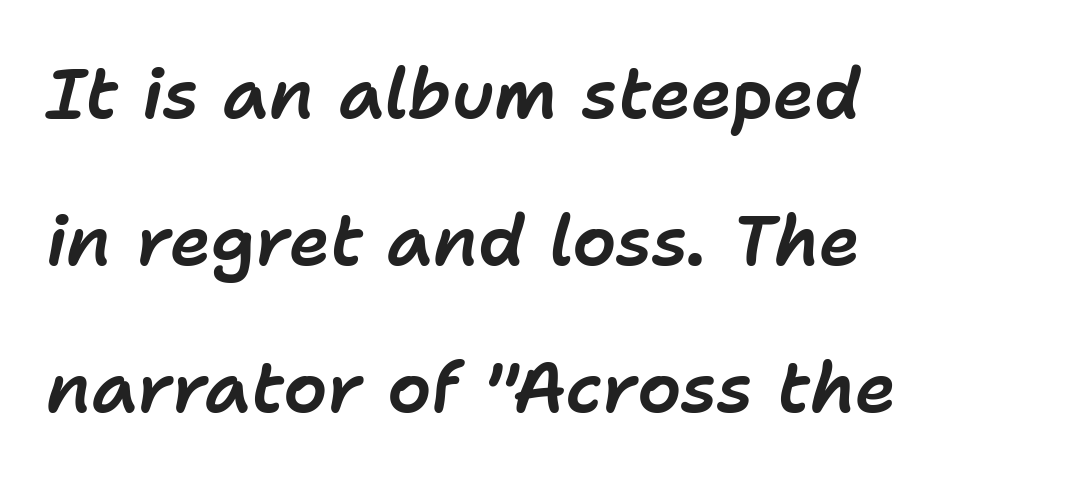
Quick note: underline off. Slanted lettering throughout. Line beginnings align vertically; line endings do not. The gaps between neighbouring characters are ordinary and unremarkable. Note the varied advance widths — an 'i' is clearly narrower than an 'm'.
